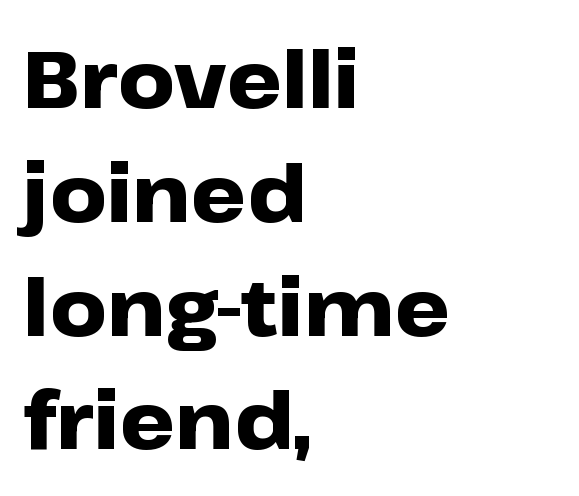
Nothing unusual about the tracking: characters are spaced as the font intends. You can tell it's not italic because the verticals are truly vertical. The leading is moderate, giving the passage an even texture. A typesetter would label this face a sans.
